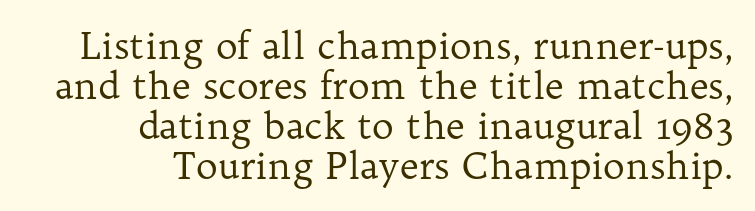
Q: Is the text bold? A: No.
Q: Is the text italic (slanted)? A: No, it is upright.
Q: Is the typeface a serif or a sans-serif typeface? A: Serif.
Q: Is the text underlined? A: No.
Q: How is the paragraph aligned? A: Right-aligned.
Q: Is the spacing between letters normal or unusually wide? A: Normal.
Q: Is the spacing between lines tight, normal or loose? A: Tight.
Q: Width (condensed, normal, or wide)? A: Normal.
Q: Stroke contrast? A: Low.
Q: x-height? A: Medium.
Q: Monospaced? A: No.
